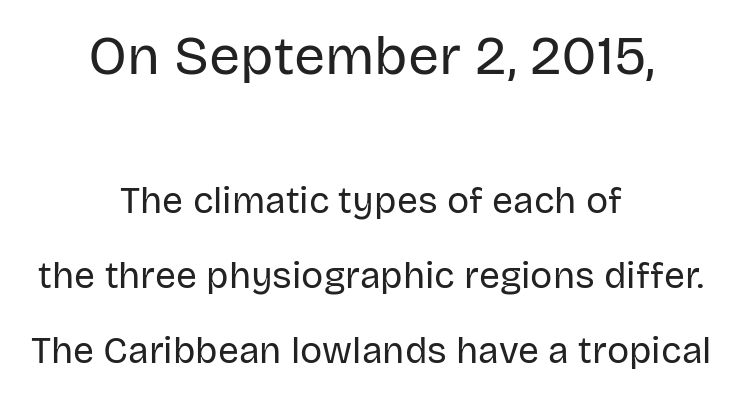
The image shows 55 px regular-weight sans-serif type, upright; set centered, loose line spacing (2.03x), normal letter spacing, not underlined; the first (top) block is 1.49x larger; low stroke contrast and a large x-height.
